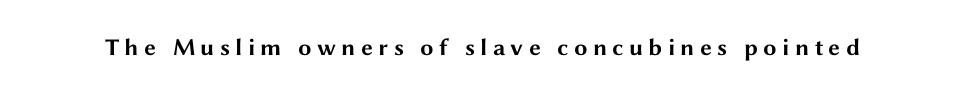
{"italic": "no", "bold": "yes", "underline": "no", "letter_spacing": "wide", "letter_spacing_em": 0.22, "glyph_px": 24}
